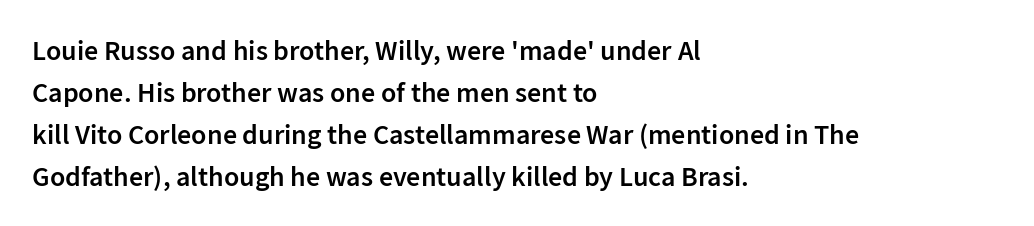
Spacing verdict: proportional, widths tailored to each character. Compared with a centered layout, this one pins lines to the left instead. As a designer I'd log this as weight 600, semibold. Style check: upright. Normally led — the rows are evenly, conventionally spaced. Nothing unusual about the tracking: characters are spaced as the font intends.
